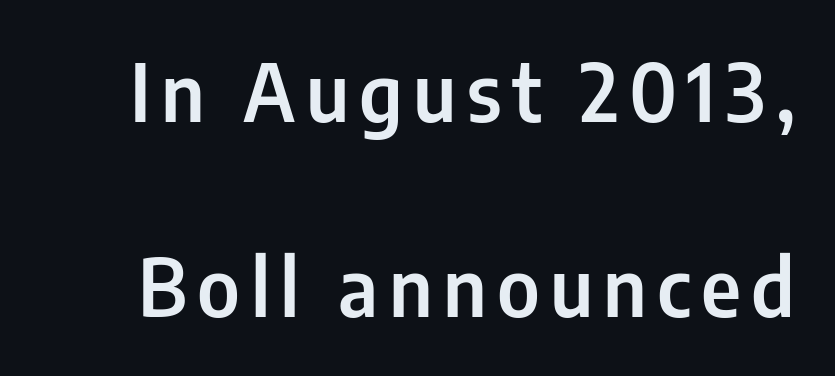
A typesetter would call this proportional, since set widths differ per character. This rendering features lettering with no underline. Style check: upright. Each letter's strokes conclude bluntly, with no projecting serifs. Whoever set this chose breathing room over compactness in the vertical rhythm.
